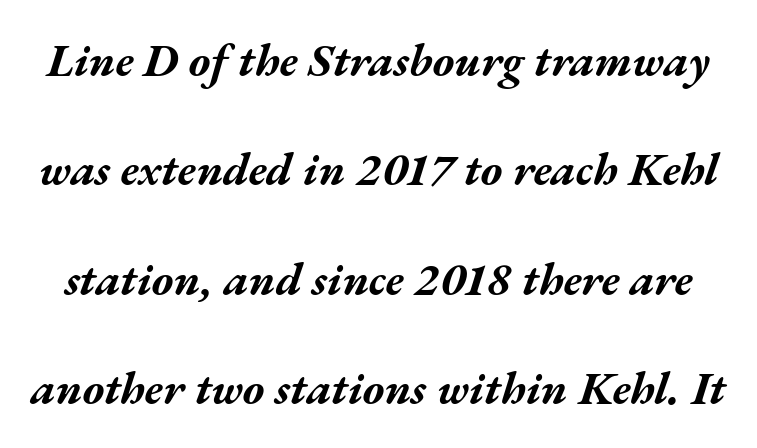
The image shows 46 px bold, wide type, italic (leaning right); set loose line spacing (2.38x), normal letter spacing, not underlined; medium stroke contrast and a medium x-height.
